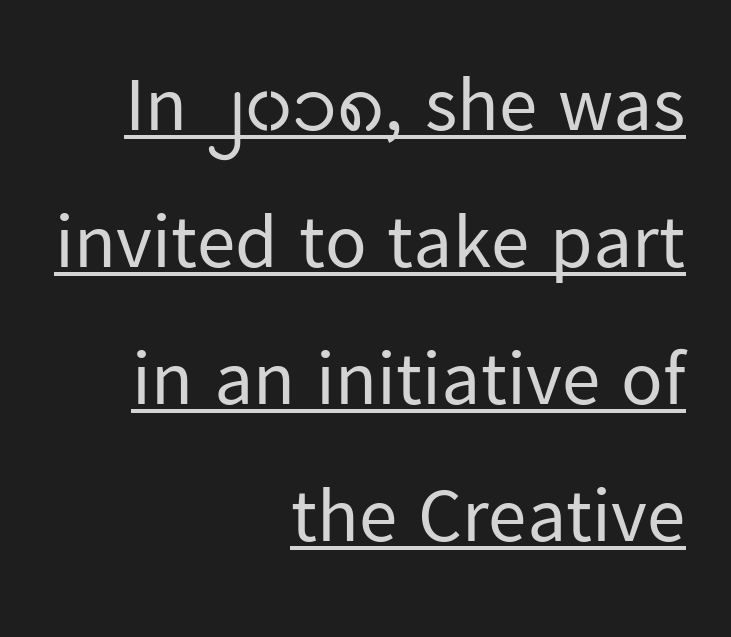
Q: Is the text bold? A: No.
Q: Is the text italic (slanted)? A: No, it is upright.
Q: Is the typeface a serif or a sans-serif typeface? A: Sans-serif.
Q: Is the text underlined? A: Yes.
Q: How is the paragraph aligned? A: Right-aligned.
Q: Is the spacing between letters normal or unusually wide? A: Normal.
Q: Width (condensed, normal, or wide)? A: Normal.
Q: Stroke contrast? A: Low.
Q: x-height? A: Medium.
Q: Monospaced? A: No.
